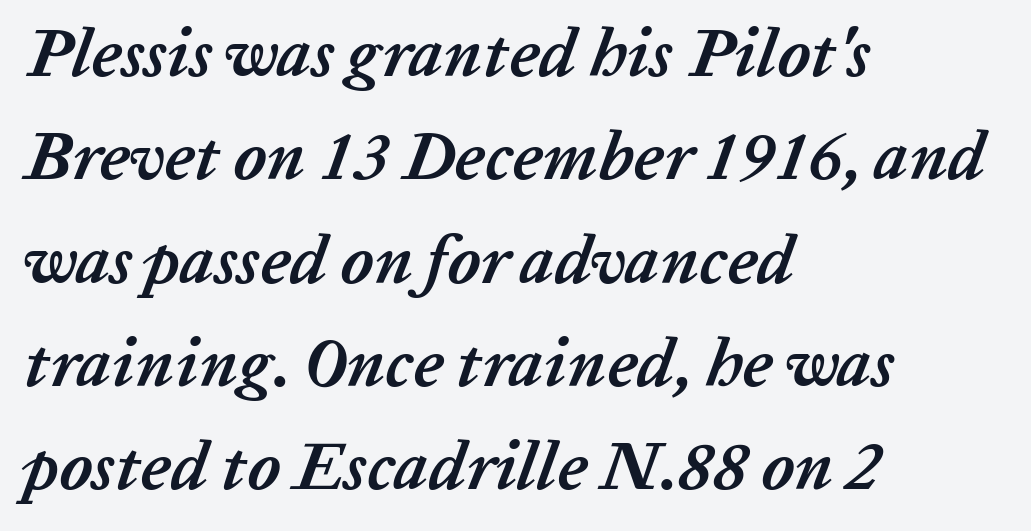
Q: Is the text bold? A: Yes.
Q: Is the text italic (slanted)? A: Yes, it leans right by about 20 degrees.
Q: Is the text underlined? A: No.
Q: How is the paragraph aligned? A: Left-aligned.
Q: Is the spacing between letters normal or unusually wide? A: Normal.
Q: Is the spacing between lines tight, normal or loose? A: Normal.
Q: Width (condensed, normal, or wide)? A: Normal.
Q: Stroke contrast? A: Low.
Q: x-height? A: Medium.
Q: Monospaced? A: No.
